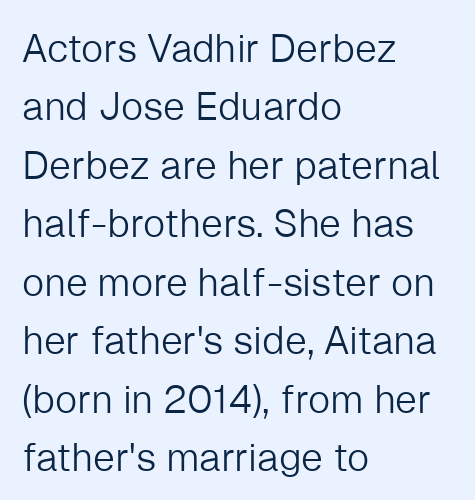
{"serif": "no", "italic": "no", "bold": "no", "weight": "light", "width": "normal", "stroke_contrast": "low", "x_height": "medium", "monospaced": "no", "underline": "no", "align": "left", "line_spacing": "normal", "line_spacing_ratio": 1.5, "letter_spacing": "normal", "letter_spacing_em": 0.0, "glyph_px": 39}
